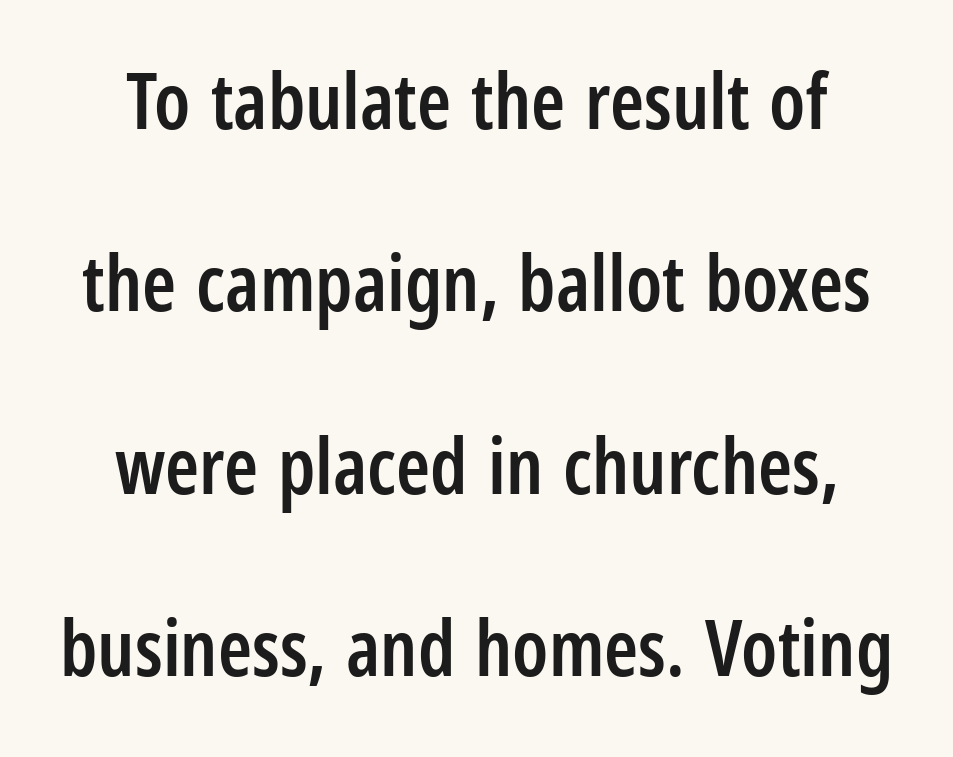
Q: Is the text bold? A: Semi-bold.
Q: Is the text italic (slanted)? A: No, it is upright.
Q: Is the typeface a serif or a sans-serif typeface? A: Sans-serif.
Q: Is the text underlined? A: No.
Q: How is the paragraph aligned? A: Centered.
Q: Is the spacing between letters normal or unusually wide? A: Normal.
Q: Is the spacing between lines tight, normal or loose? A: Loose.
Q: Width (condensed, normal, or wide)? A: Condensed.
Q: Stroke contrast? A: Low.
Q: x-height? A: Medium.
Q: Monospaced? A: No.
